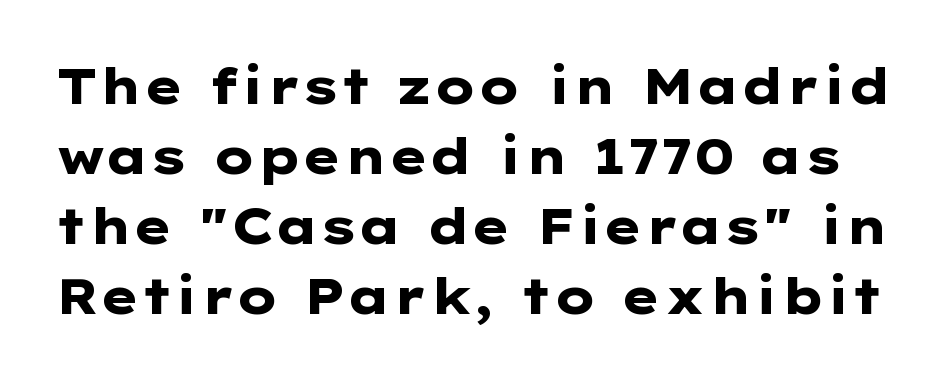
Clear beneath every line of the passage. Observe the ordinary spacing: letters are neighbours, not strangers. Examine the stroke ends and you'll find no serifs. Emphasis by weight is at full strength: bold. Do the letters lean? They stand straight. The designer left line spacing at the default.
